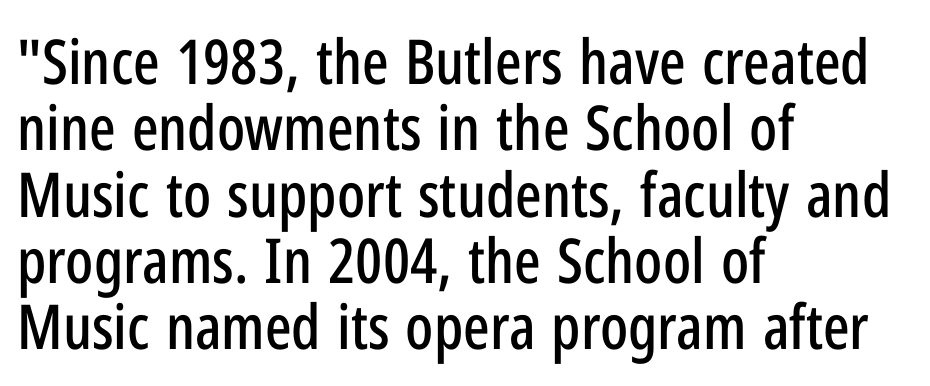
The image shows 62 px condensed sans-serif type, upright; set left-aligned, tight line spacing (1.07x), normal letter spacing, not underlined; low stroke contrast and a medium x-height.
